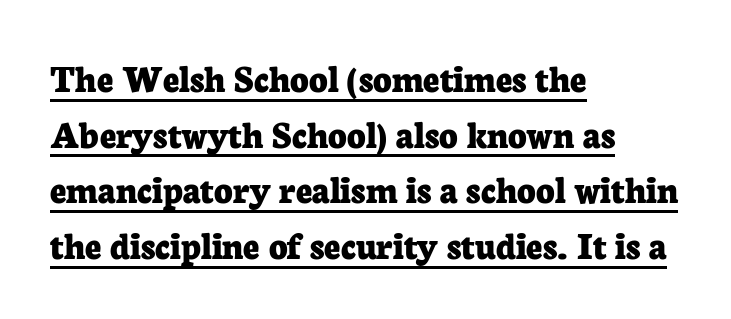
Letterform terminals end in serifs throughout the passage. Each letter keeps its own natural width here, so spacing adapts to shape. The passage shown is emphatically bold. Tall strokes in this sample are plumb rather than angled. Somebody hit Ctrl+U on this one — the words are underlined.
